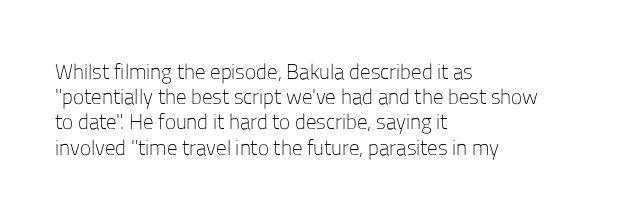
The image shows 21 px text type, upright; set left-aligned, line spacing 1.2x, normal letter spacing, not underlined.
